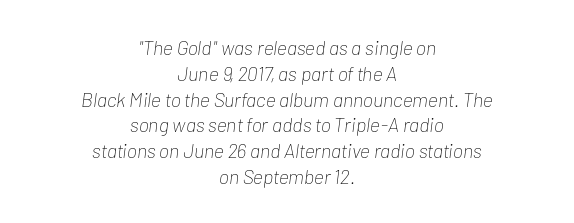
Q: Is the text bold? A: No.
Q: Is the text italic (slanted)? A: Yes, it leans right by about 7 degrees.
Q: Is the text underlined? A: No.
Q: How is the paragraph aligned? A: Centered.
Q: Is the spacing between letters normal or unusually wide? A: Normal.
Q: Is the spacing between lines tight, normal or loose? A: Normal.
